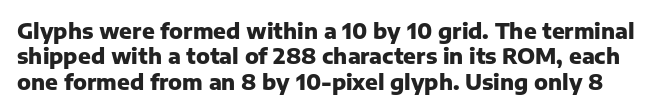
A typesetter would call this zero additional tracking. The lettering stays uniformly vertical, giving the passage a roman look. Lines of text with bare space underneath. Caption: bold face, heavy strokes.
